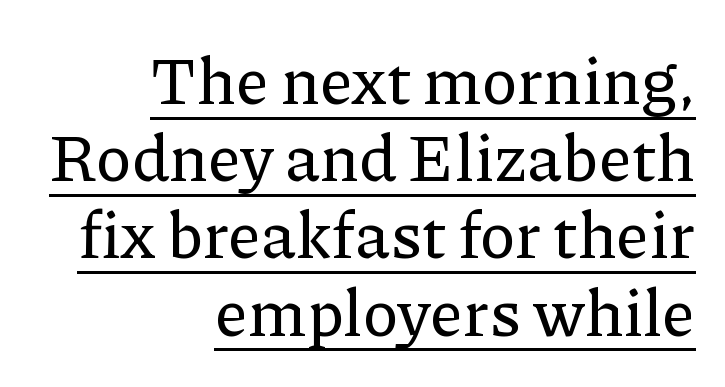
{"serif": "yes", "italic": "no", "width": "normal", "stroke_contrast": "low", "x_height": "medium", "monospaced": "no", "underline": "yes", "align": "right", "line_spacing_ratio": 1.17, "letter_spacing": "normal", "letter_spacing_em": 0.0, "glyph_px": 66}
